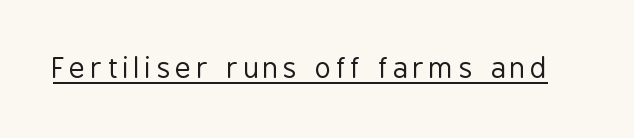
No feet cap the strokes, marking this as sans-serif type. The weight would be labelled regular, book, light, or lighter still. The passage shown is typed in a proportional face where columns would drift. Looks like someone drew a line under every word here. The letters stand straight up with perfectly vertical stems.
